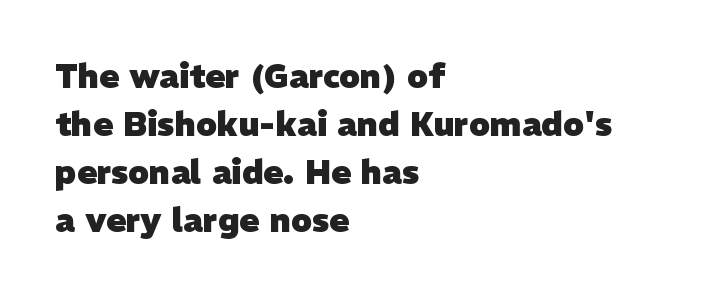
{"serif": "no", "bold": "yes", "weight": "heavy", "width": "normal", "stroke_contrast": "low", "x_height": "medium", "monospaced": "no", "underline": "no", "align": "left", "line_spacing": "normal", "line_spacing_ratio": 1.45, "letter_spacing": "normal", "letter_spacing_em": 0.0, "glyph_px": 33}
